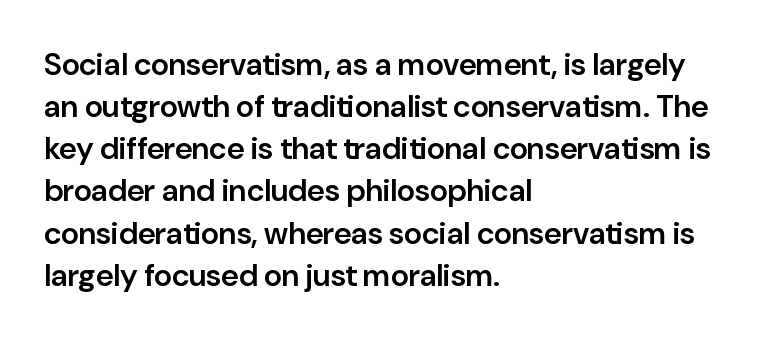
The image shows 31 px semibold sans-serif type, upright; set left-aligned, normal line spacing (1.36x), normal letter spacing, not underlined; low stroke contrast and a medium x-height.
